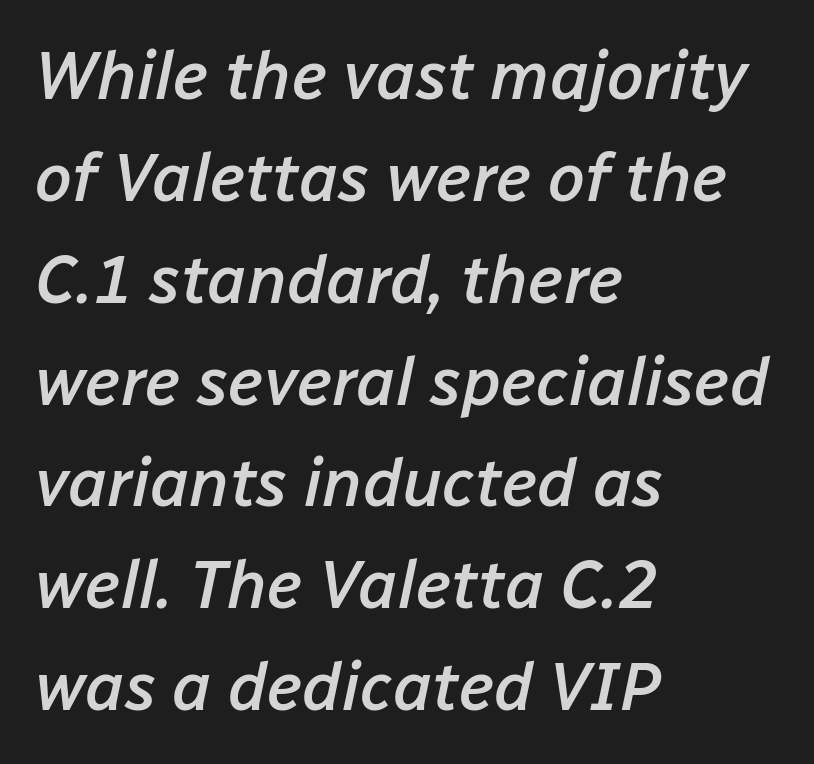
{"italic": "yes", "lean": "right", "slant_degrees": 12, "bold": "semi", "weight": "semibold", "width": "normal", "stroke_contrast": "low", "x_height": "medium", "monospaced": "no", "underline": "no", "align": "left", "line_spacing": "normal", "line_spacing_ratio": 1.52, "letter_spacing": "normal", "letter_spacing_em": 0.0, "glyph_px": 67}
